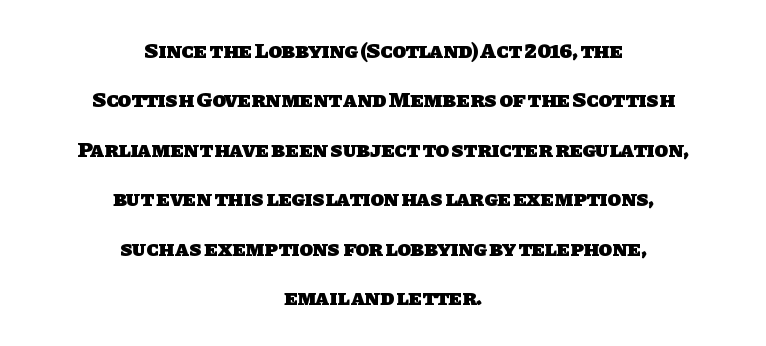
Q: Is the text bold? A: Yes.
Q: Is the text underlined? A: No.
Q: How is the paragraph aligned? A: Centered.
Q: Is the spacing between letters normal or unusually wide? A: Normal.
Q: Is the spacing between lines tight, normal or loose? A: Loose.
